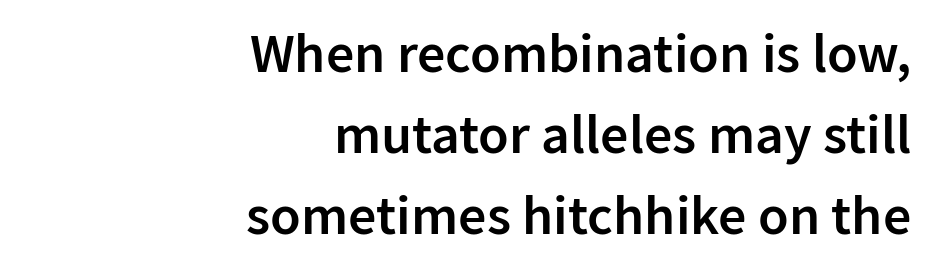
The image shows 56 px semibold sans-serif type, upright; set right-aligned, normal line spacing (1.45x), normal letter spacing, not underlined; low stroke contrast and a medium x-height.
